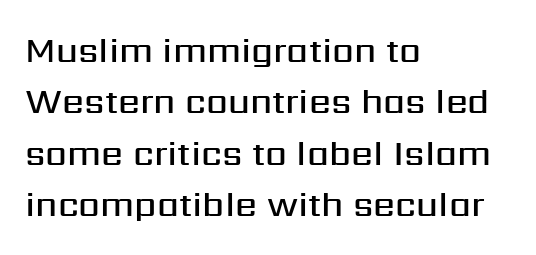
The image shows 35 px semibold sans-serif type, upright; set left-aligned, normal line spacing (1.47x), normal letter spacing, not underlined; medium stroke contrast and a medium x-height.
